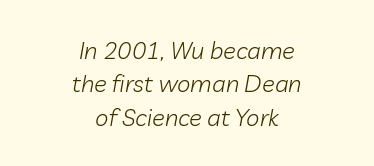
The image shows 24 px text type, italic (leaning right); set centered, normal line spacing (1.39x), normal letter spacing, not underlined.
